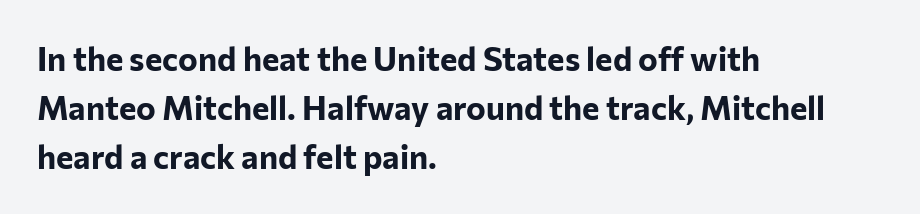
The passage shown is typed in a proportional face where columns would drift. This rendering features lettering with no underline. This sample uses an upright cut, with every glyph sitting square on the baseline. This sample uses a sans-serif face. The lines in this sample share a left origin and differ only in where they stop.
